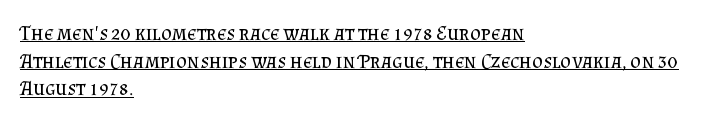
{"italic": "no", "bold": "no", "underline": "yes", "align": "left", "line_spacing": "normal", "line_spacing_ratio": 1.32, "letter_spacing": "normal", "letter_spacing_em": 0.0, "glyph_px": 21}
